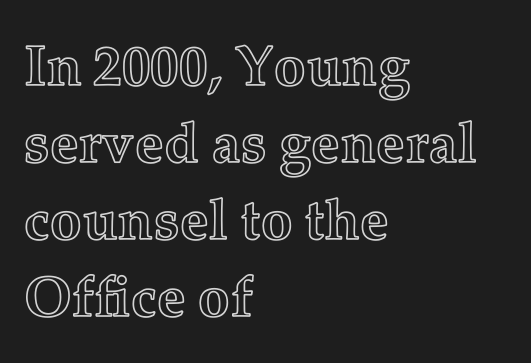
The letters stand straight up with perfectly vertical stems. Left-aligned paragraph, ragged on the right. Honestly, the row spacing looks completely unremarkable. The rendering keeps characters at their native spacing. Beneath every word, the page is bare. Do the characters align in a grid? No, the font is proportional.
